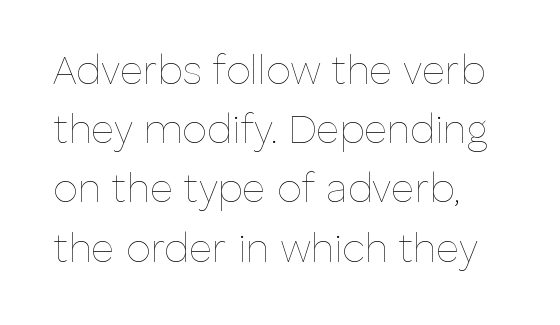
Q: Is the text bold? A: No.
Q: Is the text italic (slanted)? A: No, it is upright.
Q: Is the text underlined? A: No.
Q: How is the paragraph aligned? A: Left-aligned.
Q: Is the spacing between letters normal or unusually wide? A: Normal.
Q: Is the spacing between lines tight, normal or loose? A: Normal.
Q: Width (condensed, normal, or wide)? A: Normal.
Q: Stroke contrast? A: Low.
Q: x-height? A: Medium.
Q: Monospaced? A: No.
